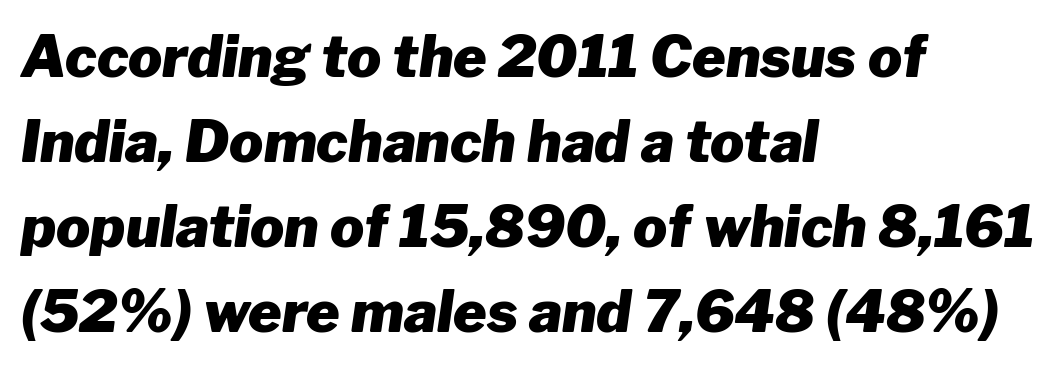
Words appear dense and cohesive because spacing is normal. The string is rendered with underlining switched off. Horizontal alignment here is leftward, the default for most running prose. A typesetter would call this proportional, since set widths differ per character. Compared with ordinary roman type, these characters are visibly tilted. The lines sit at an ordinary, default distance from one another.
